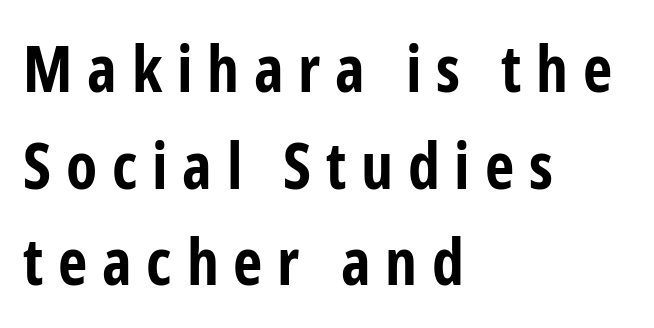
The image shows 64 px bold, condensed sans-serif type, upright; set left-aligned, normal line spacing (1.51x), unusually wide letter spacing (+0.23 em), not underlined; low stroke contrast and a medium x-height.
